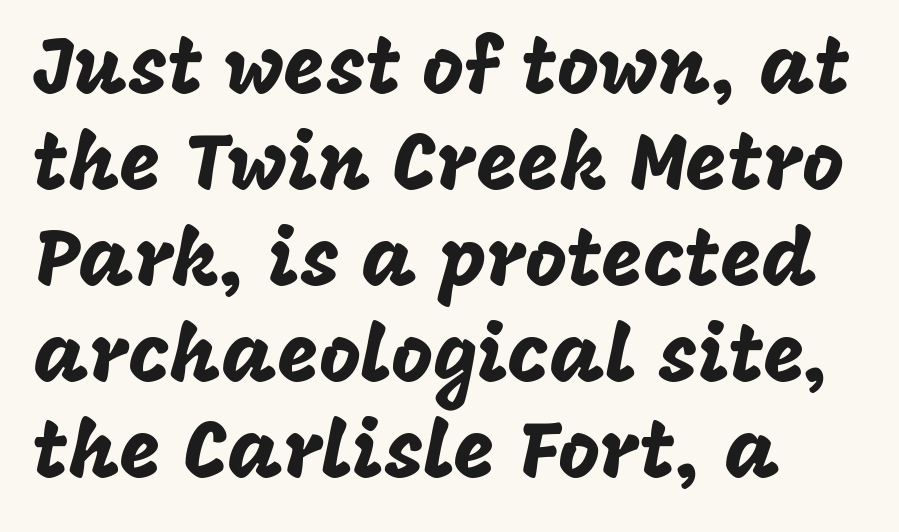
Q: Is the text italic (slanted)? A: Yes.
Q: Is the typeface a serif or a sans-serif typeface? A: Sans-serif.
Q: Is the text underlined? A: No.
Q: How is the paragraph aligned? A: Left-aligned.
Q: Is the spacing between letters normal or unusually wide? A: Normal.
Q: Width (condensed, normal, or wide)? A: Normal.
Q: Stroke contrast? A: Low.
Q: x-height? A: Large.
Q: Monospaced? A: No.
